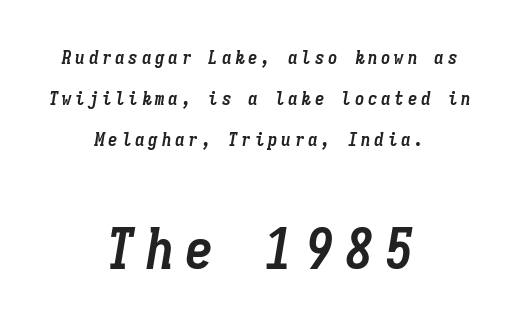
Q: Is the text bold? A: Yes.
Q: Is the text italic (slanted)? A: Yes, it leans right by about 9 degrees.
Q: Is the text underlined? A: No.
Q: How is the paragraph aligned? A: Centered.
Q: Is the spacing between letters normal or unusually wide? A: Unusually wide.
Q: Is the spacing between lines tight, normal or loose? A: Loose.
Q: Which block of text is set in a larger size, the first (top) or the second (bottom)? A: The second (bottom) one.
Q: Width (condensed, normal, or wide)? A: Condensed.
Q: Stroke contrast? A: Low.
Q: x-height? A: Medium.
Q: Monospaced? A: Yes.
